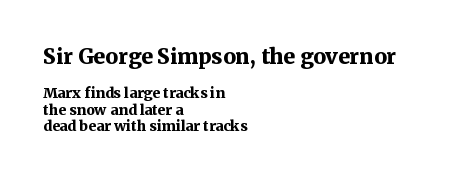
The image shows 21 px bold type, upright; set left-aligned, line spacing 1.17x, normal letter spacing, not underlined; the first (top) block is 1.5x larger.
